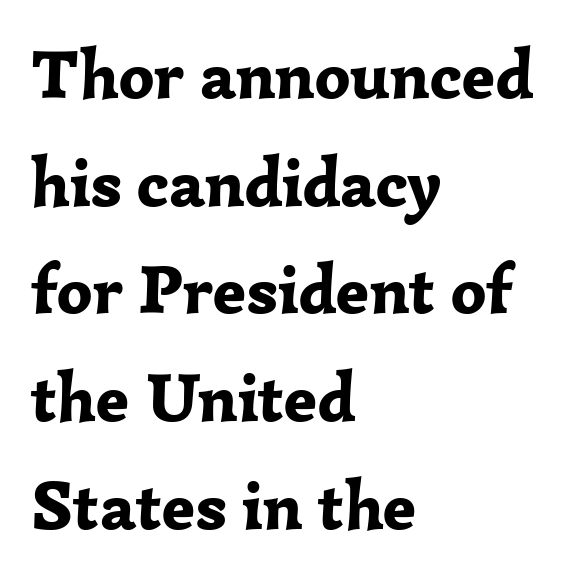
Q: Is the text bold? A: Yes.
Q: Is the text italic (slanted)? A: No, it is upright.
Q: Is the typeface a serif or a sans-serif typeface? A: Serif.
Q: Is the text underlined? A: No.
Q: How is the paragraph aligned? A: Left-aligned.
Q: Is the spacing between letters normal or unusually wide? A: Normal.
Q: Is the spacing between lines tight, normal or loose? A: Normal.
Q: Width (condensed, normal, or wide)? A: Normal.
Q: Stroke contrast? A: Low.
Q: x-height? A: Medium.
Q: Monospaced? A: No.
